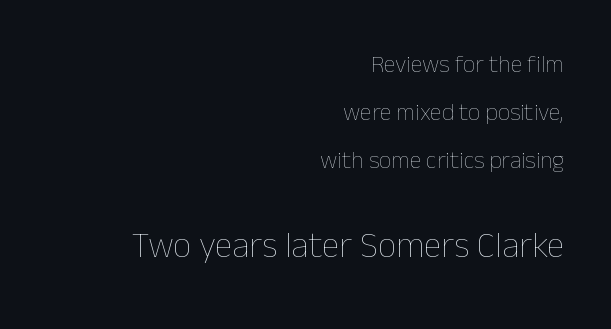
{"italic": "no", "bold": "no", "weight": "thin", "width": "normal", "stroke_contrast": "low", "x_height": "medium", "monospaced": "no", "underline": "no", "align": "right", "line_spacing": "loose", "line_spacing_ratio": 2.0, "letter_spacing": "normal", "letter_spacing_em": 0.0, "larger_block": "second", "size_ratio": 1.5, "glyph_px": 36}
